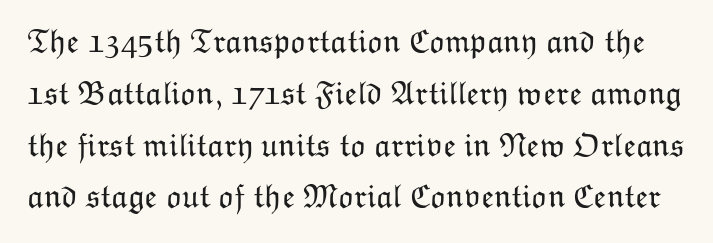
Q: Is the text bold? A: No.
Q: Is the text italic (slanted)? A: No, it is upright.
Q: Is the text underlined? A: No.
Q: Is the spacing between letters normal or unusually wide? A: Normal.
Q: Is the spacing between lines tight, normal or loose? A: Normal.
Q: Width (condensed, normal, or wide)? A: Normal.
Q: Stroke contrast? A: Low.
Q: x-height? A: Medium.
Q: Monospaced? A: No.
